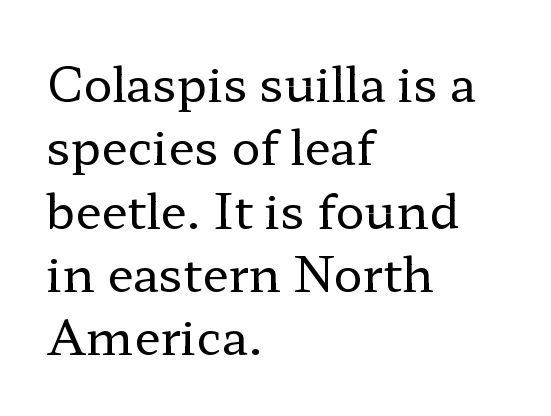
The image shows 48 px regular-weight, wide serif type, upright; set left-aligned, normal line spacing (1.32x), normal letter spacing, not underlined; low stroke contrast and a medium x-height.
